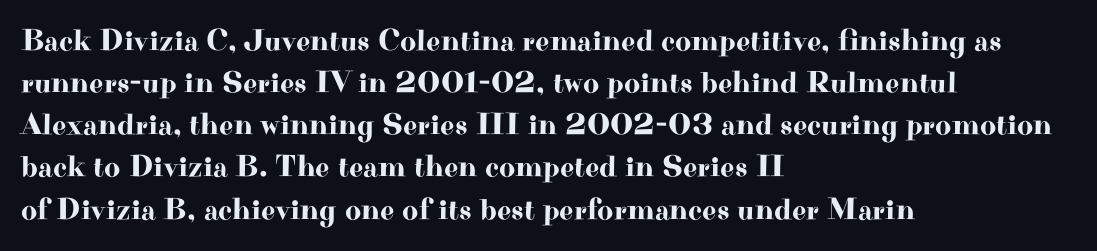
{"serif": "yes", "italic": "no", "width": "wide", "stroke_contrast": "high", "x_height": "small", "monospaced": "no", "underline": "no", "align": "left", "line_spacing": "normal", "line_spacing_ratio": 1.36, "letter_spacing": "normal", "letter_spacing_em": 0.0, "glyph_px": 31}
